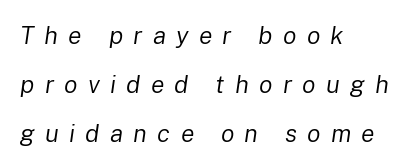
Glance below the letters and you will spot only blank space. The weight tops out at a normal text grade. If you measured baseline to baseline, you'd find a long distance. The text block is weighted toward the left margin, trailing off unevenly rightward.
